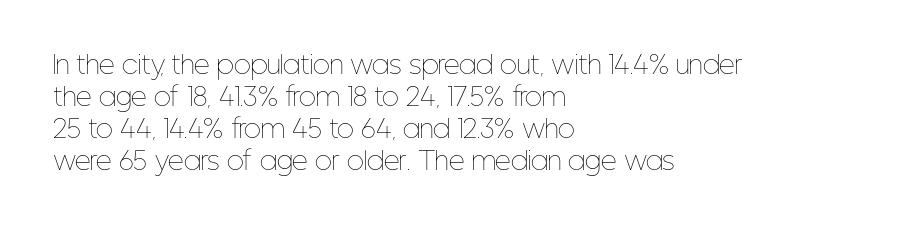
Q: Is the text bold? A: No.
Q: Is the text italic (slanted)? A: No, it is upright.
Q: Is the text underlined? A: No.
Q: How is the paragraph aligned? A: Left-aligned.
Q: Is the spacing between letters normal or unusually wide? A: Normal.
Q: Is the spacing between lines tight, normal or loose? A: Normal.
